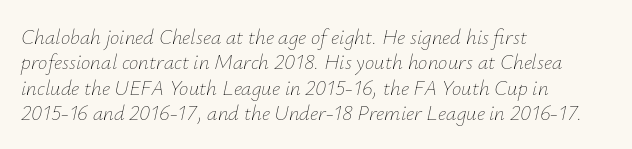
The image shows 21 px text type, italic (leaning right); set left-aligned, line spacing 1.21x, normal letter spacing, not underlined.
